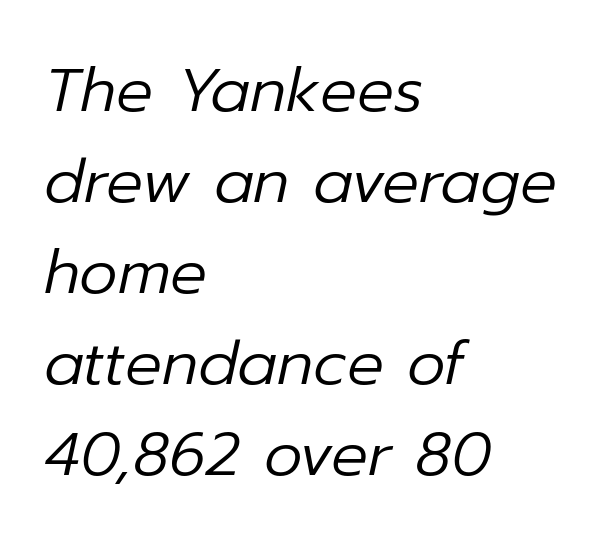
{"italic": "yes", "lean": "right", "slant_degrees": 12, "bold": "no", "weight": "regular", "width": "normal", "stroke_contrast": "low", "x_height": "medium", "monospaced": "no", "underline": "no", "align": "left", "line_spacing": "normal", "line_spacing_ratio": 1.49, "letter_spacing": "normal", "letter_spacing_em": 0.0, "glyph_px": 61}
